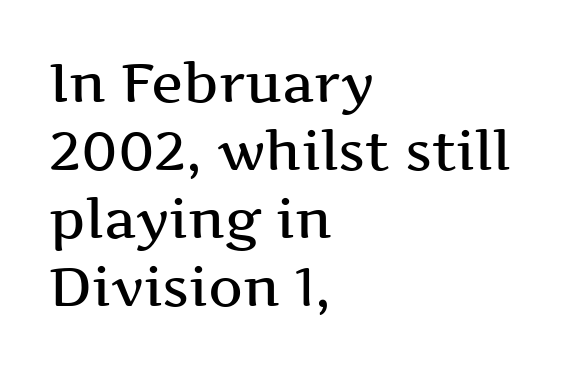
Each new line begins a customary step beneath the previous one. The text was rendered using a seriffed face with decorative stroke endings. Lines of text with bare space underneath. In CSS terms this would be text-align: left. Standard letterfit; no display-style spreading of the glyphs. Summary of weight: moderately heavy, a semibold.
